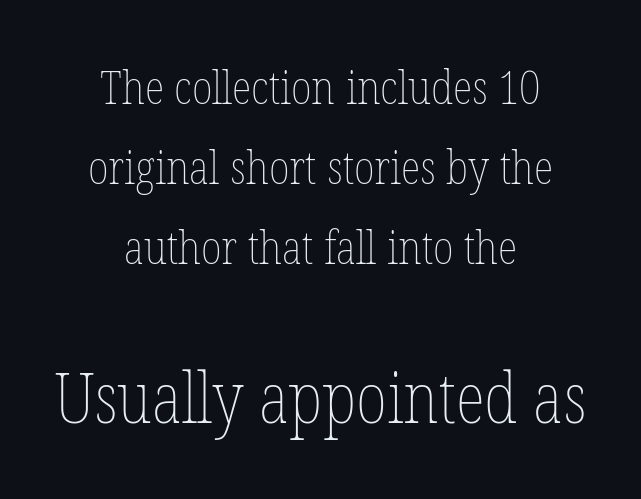
The image shows 69 px thin, condensed type, upright; set centered, line spacing 1.74x, normal letter spacing, not underlined; the second (bottom) block is 1.5x larger; low stroke contrast and a medium x-height.
